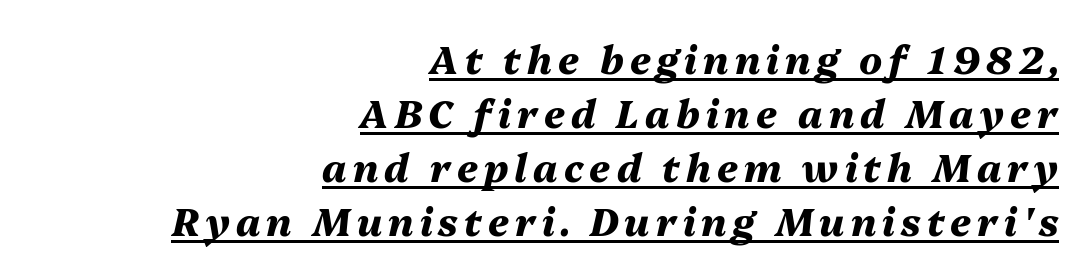
Every word sits above its own underline. Vertically, the passage feels balanced, rows spaced as you'd expect. These lines are rendered in a variable-pitch font. Observe the lean: these are italic letterforms.
